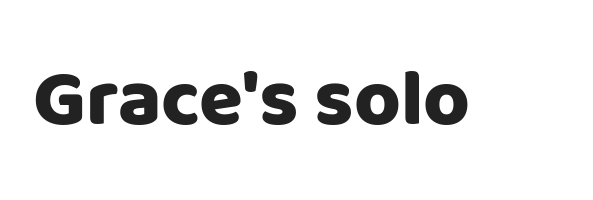
{"serif": "no", "italic": "no", "width": "normal", "stroke_contrast": "low", "x_height": "large", "monospaced": "no", "underline": "no", "letter_spacing": "normal", "letter_spacing_em": 0.0, "glyph_px": 80}
